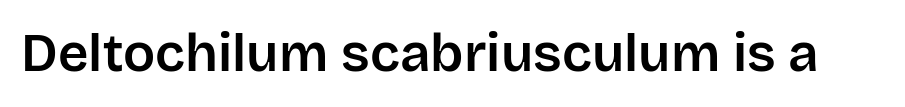
The image shows 53 px sans-serif type, upright; set normal letter spacing, not underlined; low stroke contrast and a large x-height.
